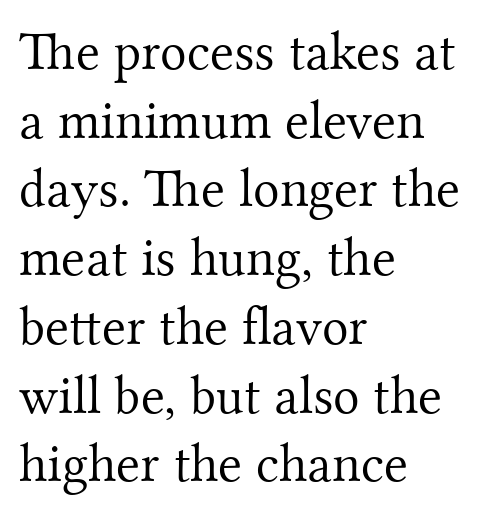
The image shows 55 px light serif type, upright; set left-aligned, normal line spacing (1.25x), normal letter spacing, not underlined; medium stroke contrast and a small x-height.
